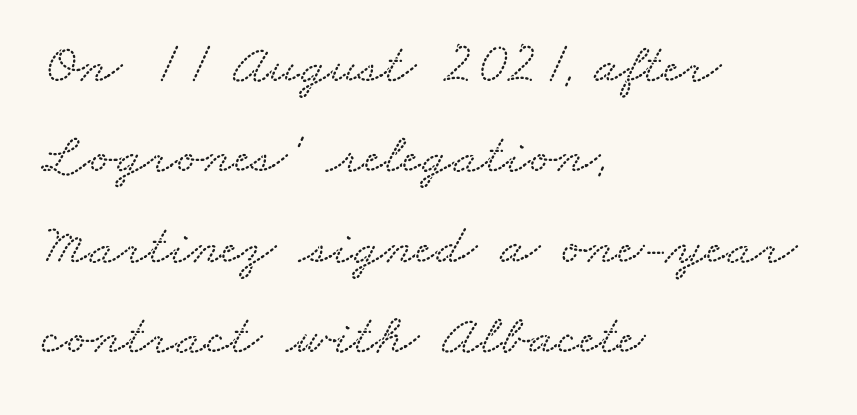
{"serif": "yes", "width": "wide", "stroke_contrast": "medium", "x_height": "small", "monospaced": "no", "underline": "no", "align": "left", "line_spacing": "normal", "line_spacing_ratio": 1.56, "letter_spacing": "normal", "letter_spacing_em": 0.0, "glyph_px": 58}
